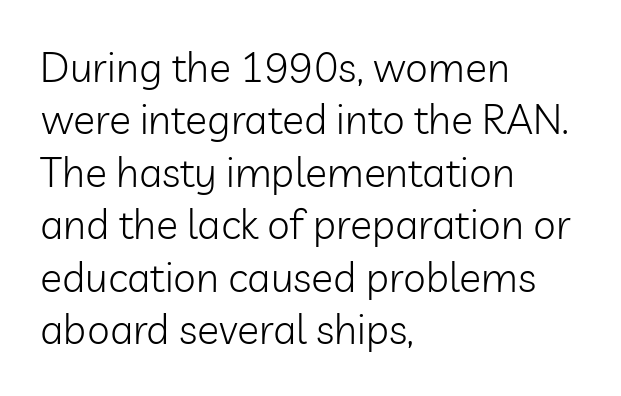
The image shows 41 px light sans-serif type, upright; set left-aligned, normal line spacing (1.28x), normal letter spacing, not underlined; low stroke contrast and a medium x-height.
